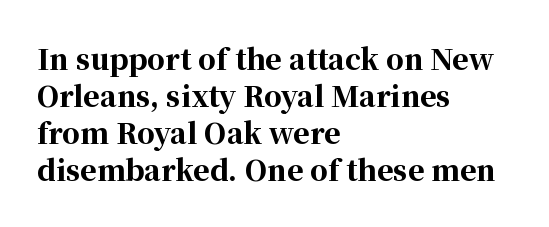
Q: Is the text bold? A: Yes.
Q: Is the text italic (slanted)? A: No, it is upright.
Q: Is the typeface a serif or a sans-serif typeface? A: Serif.
Q: Is the text underlined? A: No.
Q: How is the paragraph aligned? A: Left-aligned.
Q: Is the spacing between letters normal or unusually wide? A: Normal.
Q: Is the spacing between lines tight, normal or loose? A: Normal.
Q: Width (condensed, normal, or wide)? A: Normal.
Q: Stroke contrast? A: High.
Q: x-height? A: Medium.
Q: Monospaced? A: No.
